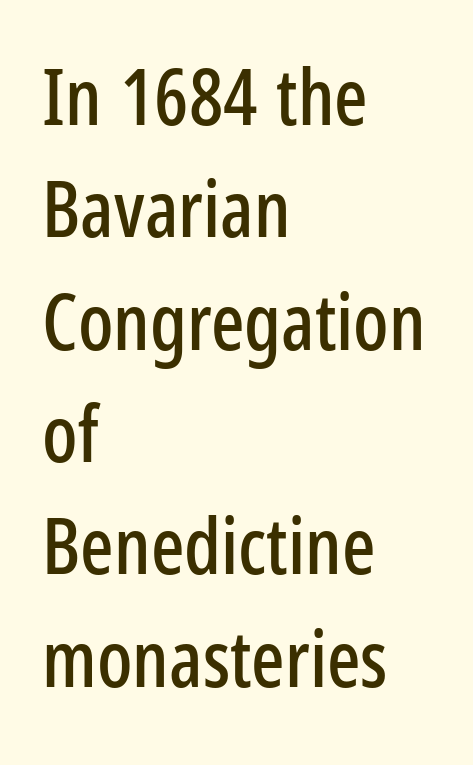
Quick note: interline space is typical. Visually the block forms a straight wall on the left and a jagged coastline on the right. Honestly, there is no underline to notice here at all. Posture: straight, roman, zero tilt. The type is set solid horizontally, with unmodified tracking. Typographically, this falls in the sans-serif category.
